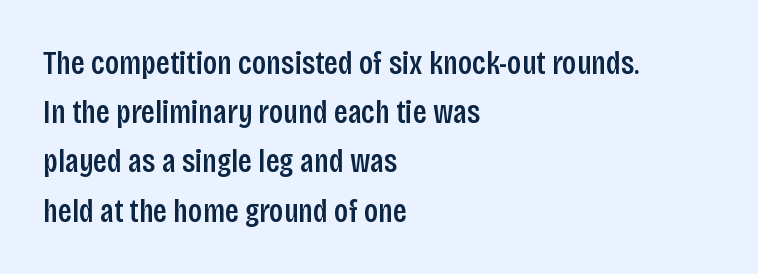
{"serif": "no", "italic": "no", "bold": "semi", "weight": "semibold", "width": "condensed", "stroke_contrast": "low", "x_height": "large", "monospaced": "no", "underline": "no", "align": "left", "line_spacing": "normal", "line_spacing_ratio": 1.49, "letter_spacing": "normal", "letter_spacing_em": 0.0, "glyph_px": 33}
